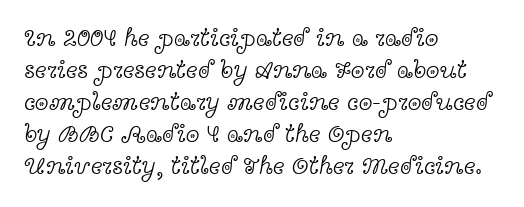
Glance below the letters and you will spot only blank space. The weight tops out at a normal text grade. Teacher's note: observe the even left margin — that is flush-left alignment. Interline gaps are of average width in this sample. In terms of posture, this sample is upright.
